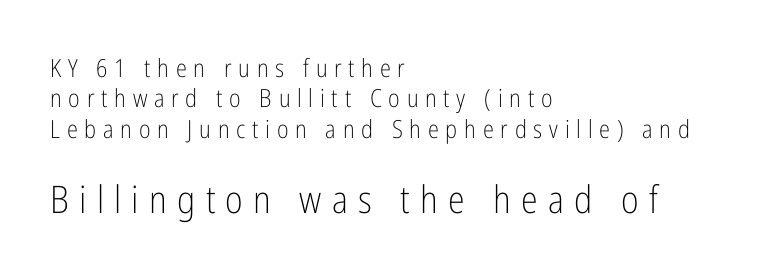
{"serif": "no", "italic": "no", "bold": "no", "weight": "light", "width": "condensed", "stroke_contrast": "low", "x_height": "medium", "monospaced": "no", "underline": "no", "align": "left", "line_spacing_ratio": 1.22, "letter_spacing": "wide", "letter_spacing_em": 0.27, "larger_block": "second", "size_ratio": 1.52, "glyph_px": 38}
